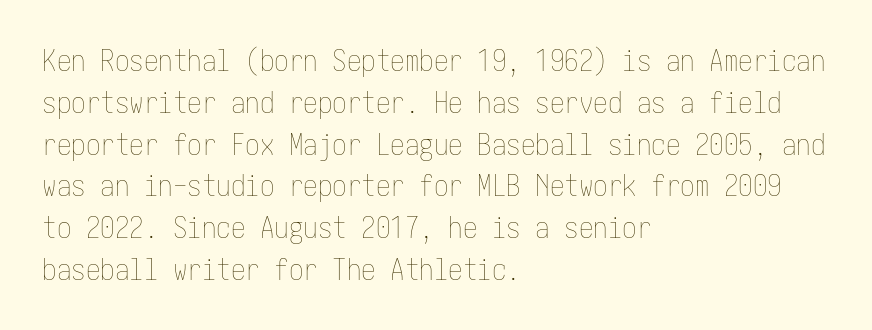
A typesetter would call this zero additional tracking. Underlining? Definitely not there. In terms of leading, this rendering sits right in the middle. These glyphs show unthickened strokes, regular width or finer. The font's upright variant was chosen for this text.
